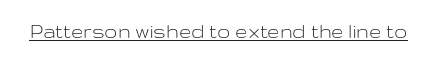
Does a line run under the words? Yes, clearly. Each word holds together tightly as a unit, with standard inter-letter gaps. When letters stand straight like this, we call the style roman or upright. Compared with a typical body face, this is equally light or lighter still.
